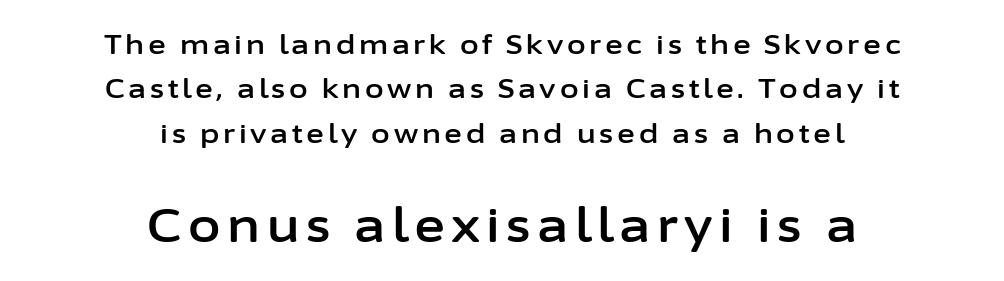
Check the space under the baseline: it is left empty. Block two is the big one; block one sits smaller above it. Notice how the stems are strictly vertical — no italics here. The line-height multiplier appears to be the usual default. Check where the strokes stop: nothing finishes them off — pure sans. Horizontal alignment here is central, giving a formal, balanced look.
